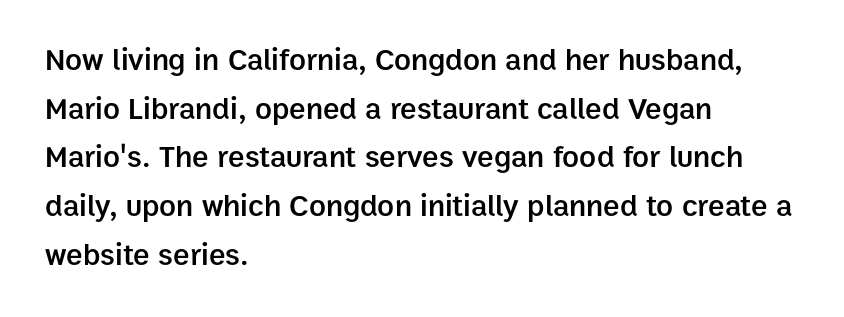
The image shows 31 px semibold sans-serif type, upright; set left-aligned, normal line spacing (1.57x), normal letter spacing, not underlined; low stroke contrast and a medium x-height.
